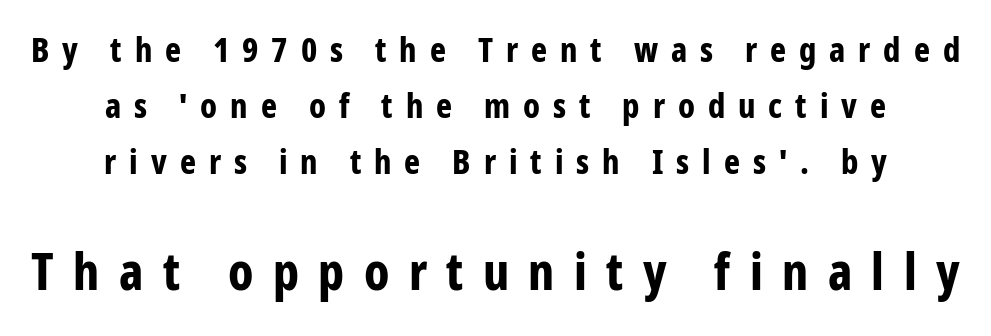
{"serif": "no", "italic": "no", "bold": "yes", "weight": "bold", "width": "condensed", "stroke_contrast": "low", "x_height": "medium", "monospaced": "no", "underline": "no", "align": "center", "line_spacing": "normal", "line_spacing_ratio": 1.64, "letter_spacing": "wide", "letter_spacing_em": 0.38, "larger_block": "second", "size_ratio": 1.5, "glyph_px": 51}
